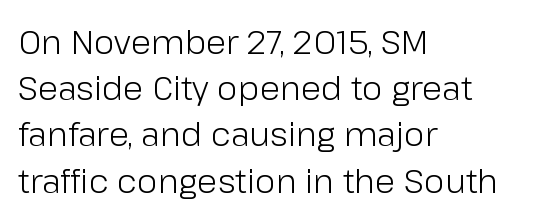
Leading: standard. Look at the bottom of the vertical strokes: they stop flat, with no serifs. Posture: vertical. Does extra space separate the letters? No, they use regular spacing.
